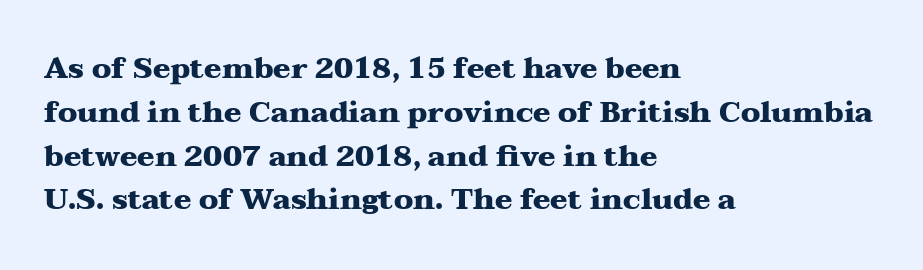
The image shows 29 px heavy, wide serif type, upright; set left-aligned, normal line spacing (1.51x), normal letter spacing, not underlined; medium stroke contrast and a medium x-height.
